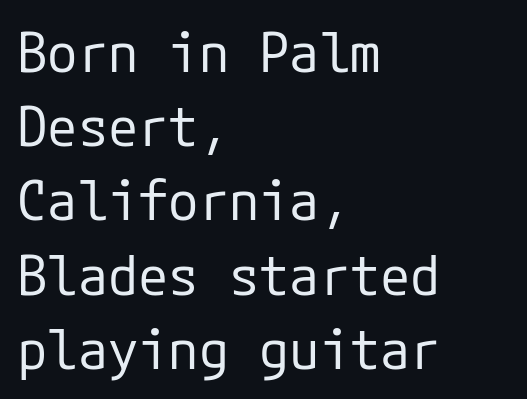
The image shows 55 px regular-weight sans-serif type, upright; set left-aligned, normal line spacing (1.35x), normal letter spacing, not underlined; low stroke contrast and a medium x-height.
